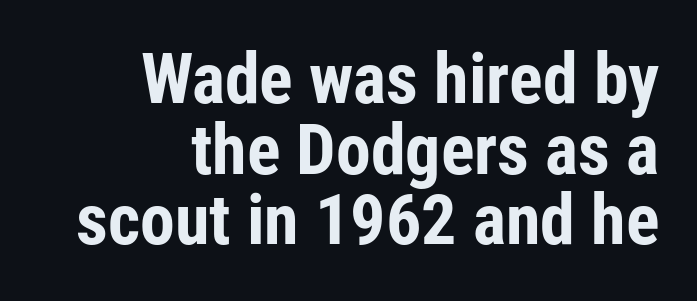
Each new line begins almost immediately beneath the previous one. The lettering holds an erect, upright posture throughout. Every row of glyphs terminates at an identical x-position on the right. Compared with typical body copy, the letter spacing here is the same.
